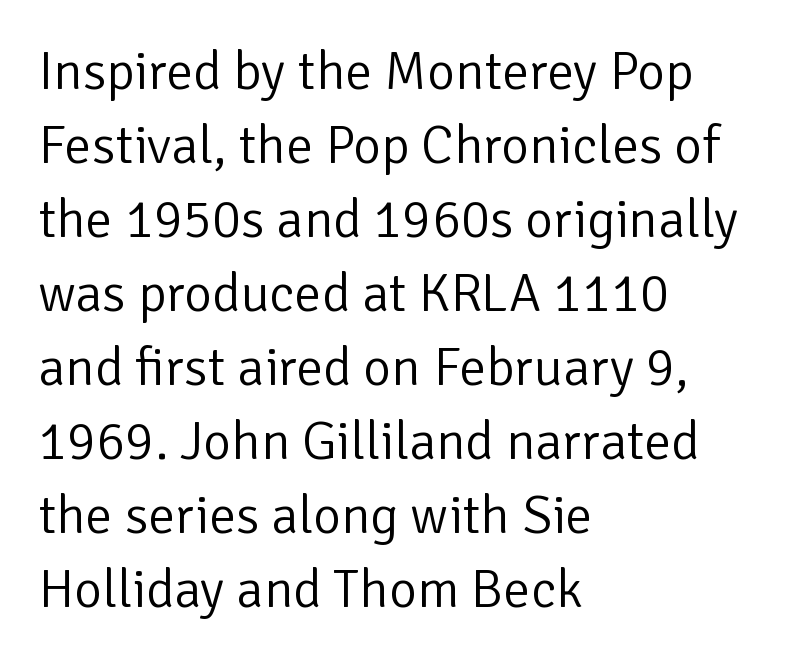
{"serif": "no", "italic": "no", "bold": "no", "weight": "light", "width": "normal", "stroke_contrast": "low", "x_height": "medium", "monospaced": "no", "underline": "no", "align": "left", "line_spacing": "normal", "line_spacing_ratio": 1.37, "letter_spacing": "normal", "letter_spacing_em": 0.0, "glyph_px": 54}
